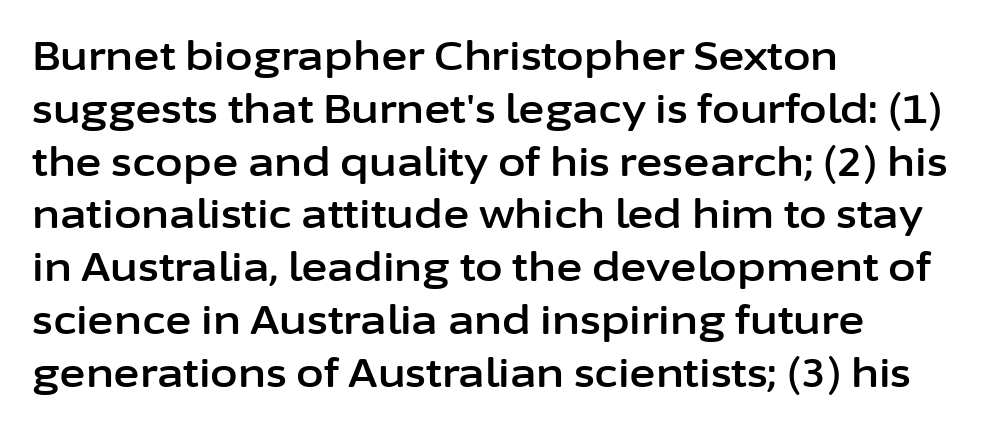
The image shows 40 px sans-serif type, upright; set left-aligned, normal line spacing (1.32x), normal letter spacing, not underlined; low stroke contrast and a medium x-height.
